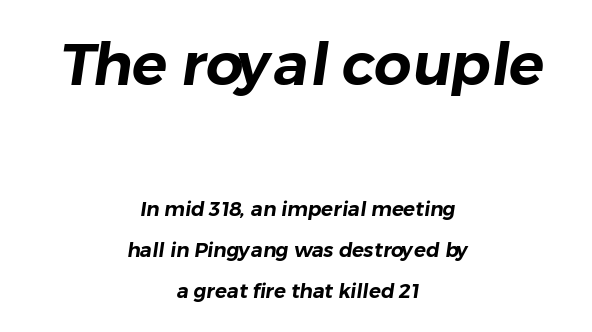
The image shows 59 px sans-serif type; set centered, loose line spacing (2.06x), normal letter spacing, not underlined; the first (top) block is 2.95x larger; low stroke contrast and a medium x-height.
